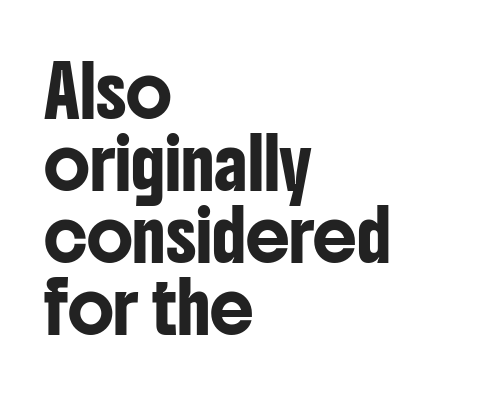
The face used here is a sans, in the tradition of grotesques and geometrics. The face used here is proportionally spaced, like ordinary book or web type. How would I describe the line gaps? Plain and ordinary. Which margin do the lines hug? The left one — the right edge is uneven. Designer's note — italics off, roman on.
